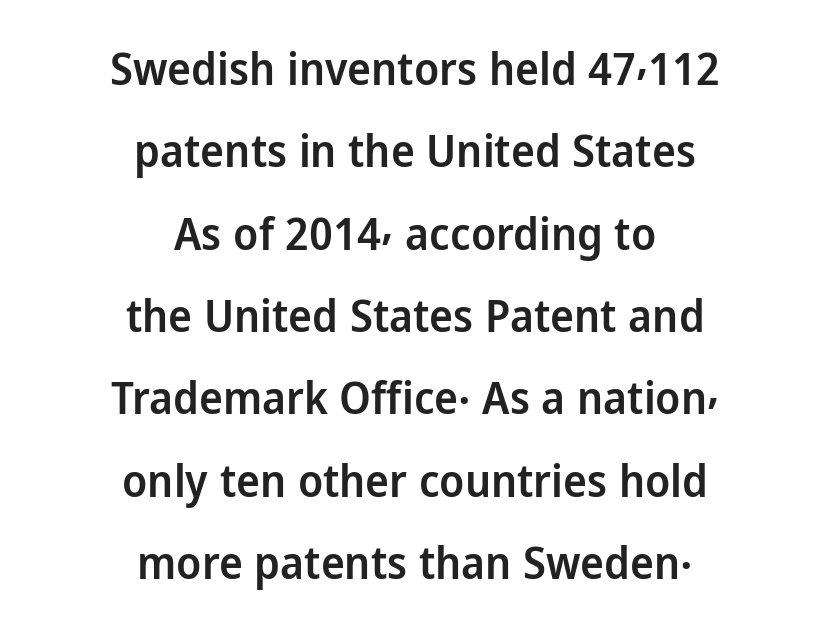
Every letter is mildly thick-stroked: semibold rather than bold. Words appear dense and cohesive because spacing is normal. Words float on clear page, feet unadorned. Stroke terminals: plain, sans-serif. This is the regular roman posture of the typeface. Line starts and ends both wander, symmetrically.
